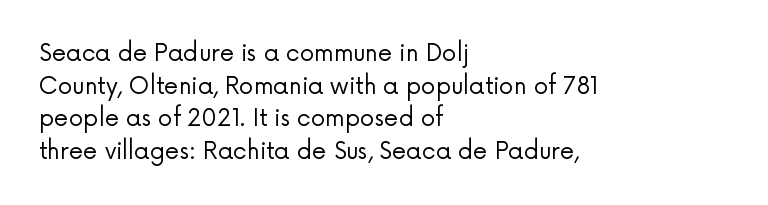
Characters follow at the spacing the type designer built in. The letterforms sit at book weight or below. Rendered with straight, roman letterforms. The rows are spaced the way most documents space them. The strip under each line holds only bare page.
